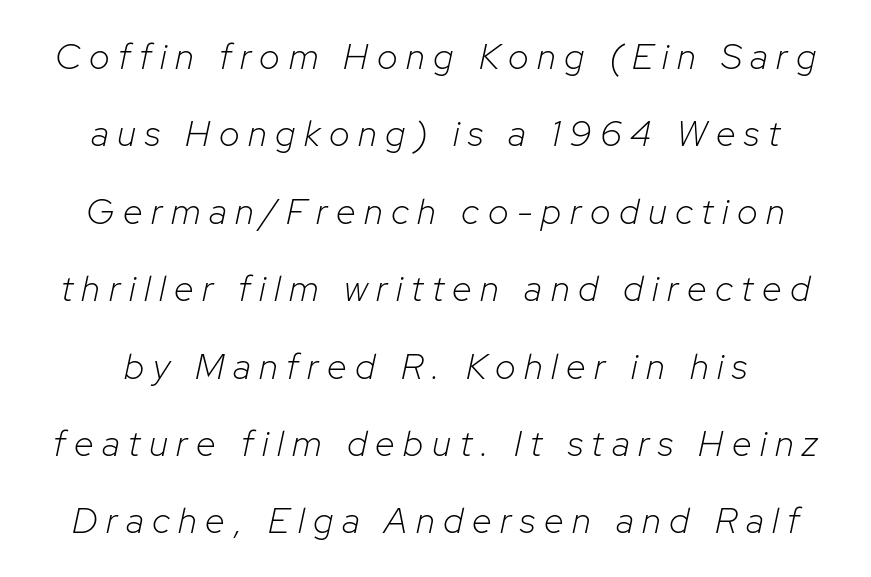
The image shows 36 px light type, italic (leaning right); set loose line spacing (2.15x), unusually wide letter spacing (+0.24 em), not underlined; low stroke contrast and a medium x-height.
